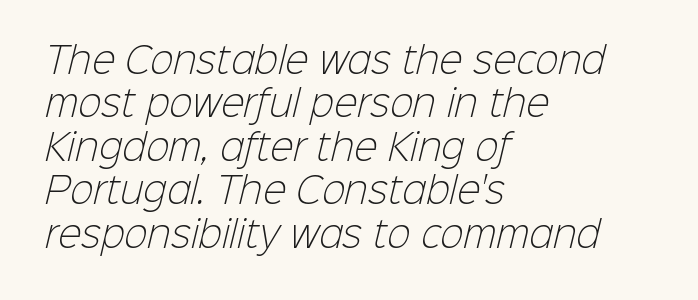
Q: Is the text bold? A: No.
Q: Is the typeface a serif or a sans-serif typeface? A: Sans-serif.
Q: Is the text underlined? A: No.
Q: How is the paragraph aligned? A: Left-aligned.
Q: Is the spacing between letters normal or unusually wide? A: Normal.
Q: Width (condensed, normal, or wide)? A: Normal.
Q: Stroke contrast? A: Low.
Q: x-height? A: Medium.
Q: Monospaced? A: No.
